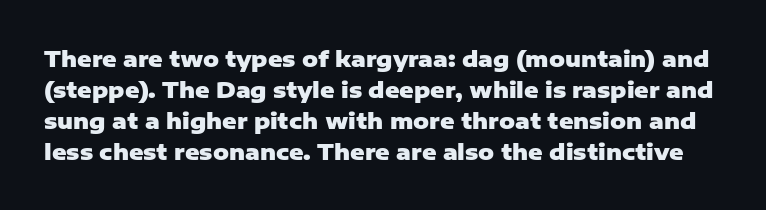
The lines sit at an ordinary, default distance from one another. The type sits square on the baseline with zero lean. Tracking here is standard; glyphs follow each other at the usual distance. The gap between lines stays unmarked. The letters are bold, with thick, heavy strokes.
